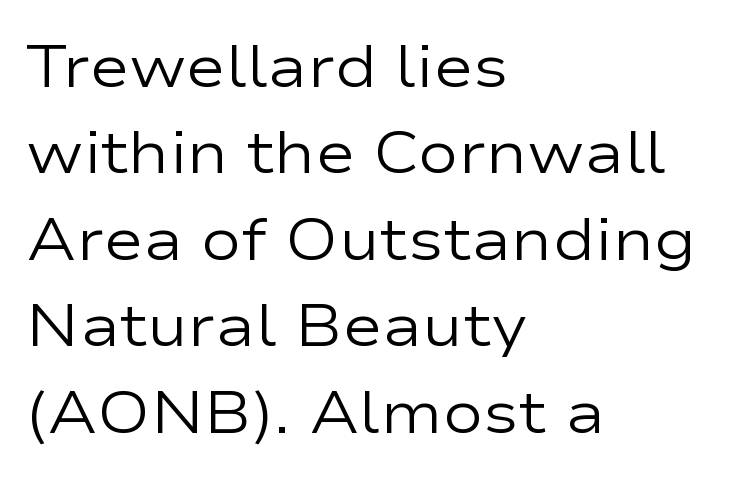
The image shows 60 px regular-weight, wide sans-serif type, upright; set left-aligned, normal line spacing (1.44x), normal letter spacing, not underlined; low stroke contrast and a medium x-height.
